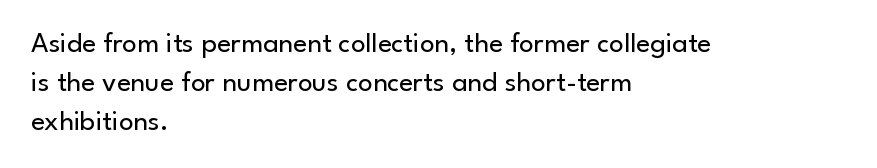
Caption: standard tracking, unaltered. Honestly, the row spacing looks completely unremarkable. On a weight scale, this lands at 450 or below. Where is the straight margin? On the left. The baseline area is clear.
